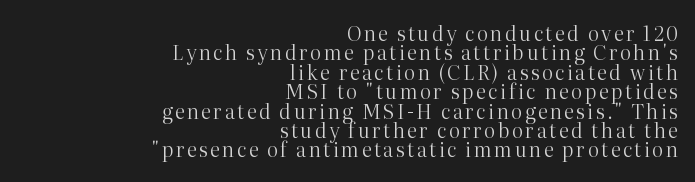
{"italic": "no", "bold": "no", "underline": "no", "align": "right", "line_spacing": "tight", "line_spacing_ratio": 0.97, "glyph_px": 20}
